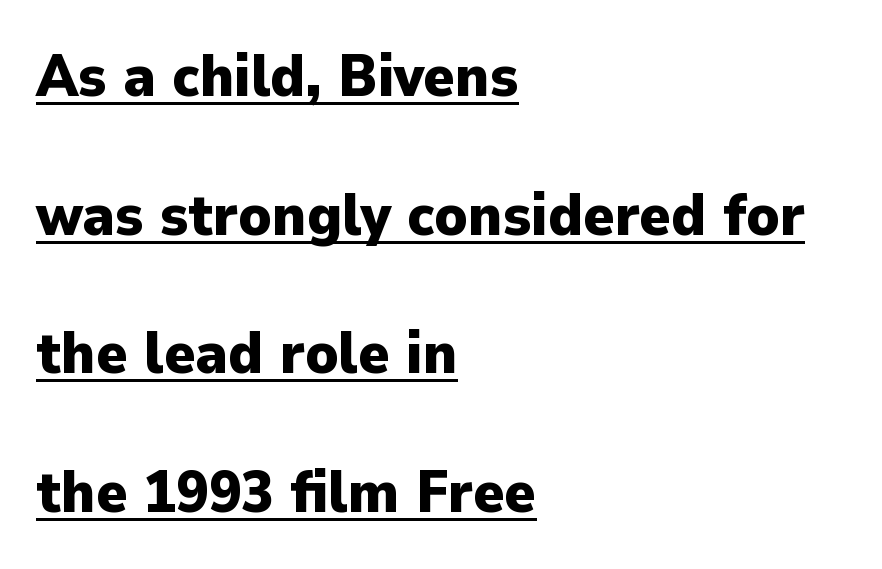
{"serif": "no", "italic": "no", "bold": "yes", "weight": "heavy", "width": "normal", "stroke_contrast": "low", "x_height": "medium", "monospaced": "no", "underline": "yes", "align": "left", "line_spacing": "loose", "line_spacing_ratio": 2.35, "letter_spacing": "normal", "letter_spacing_em": 0.0, "glyph_px": 59}
